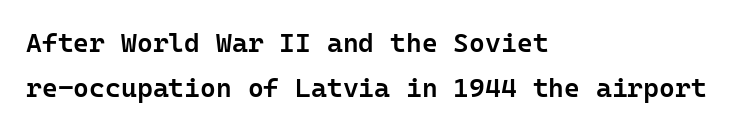
{"italic": "no", "bold": "semi", "underline": "no", "align": "left", "line_spacing": "normal", "line_spacing_ratio": 1.67, "letter_spacing": "normal", "letter_spacing_em": 0.0, "glyph_px": 27}
